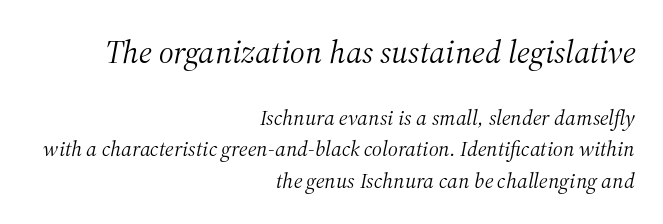
Is there much room between lines? A standard amount, neither cramped nor airy. Check where the strokes stop: tiny serifs finish them off. Visually the block forms a straight wall on the right and a jagged coastline on the left. Bold? No — there's no thickening of the strokes. Check under the words: just untouched page.
